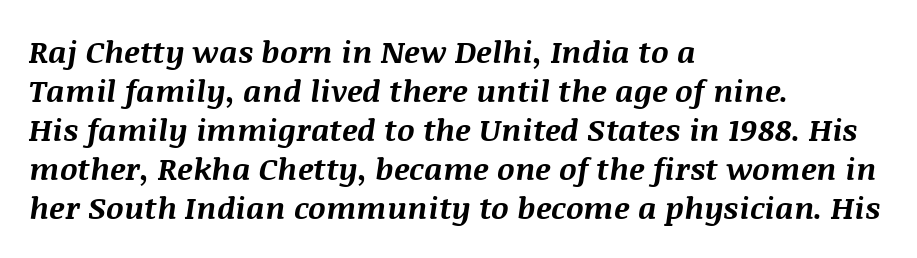
{"italic": "yes", "lean": "right", "slant_degrees": 8, "bold": "yes", "weight": "bold", "width": "normal", "stroke_contrast": "medium", "x_height": "large", "monospaced": "no", "underline": "no", "align": "left", "line_spacing": "normal", "line_spacing_ratio": 1.26, "letter_spacing": "normal", "letter_spacing_em": 0.0, "glyph_px": 31}
